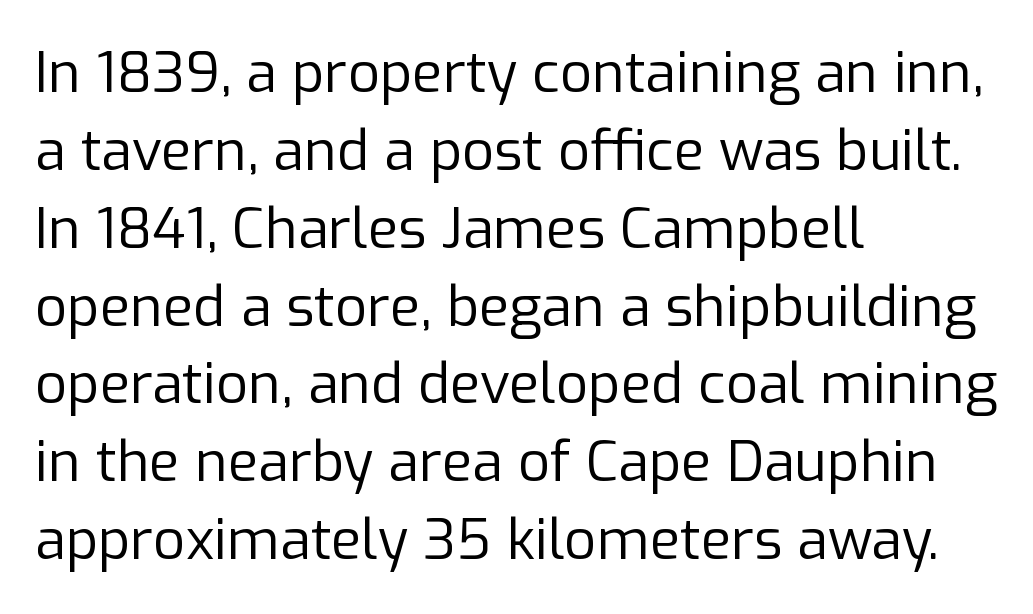
Q: Is the text bold? A: No.
Q: Is the text italic (slanted)? A: No, it is upright.
Q: Is the typeface a serif or a sans-serif typeface? A: Sans-serif.
Q: Is the text underlined? A: No.
Q: How is the paragraph aligned? A: Left-aligned.
Q: Is the spacing between letters normal or unusually wide? A: Normal.
Q: Is the spacing between lines tight, normal or loose? A: Normal.
Q: Width (condensed, normal, or wide)? A: Normal.
Q: Stroke contrast? A: Low.
Q: x-height? A: Medium.
Q: Monospaced? A: No.
